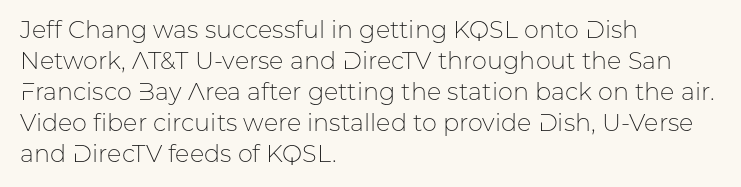
{"italic": "no", "bold": "no", "underline": "no", "align": "left", "line_spacing": "normal", "line_spacing_ratio": 1.29, "letter_spacing": "normal", "letter_spacing_em": 0.0, "glyph_px": 24}
